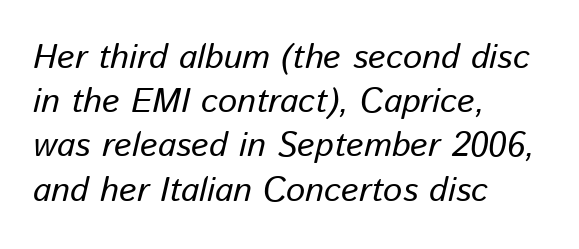
Layout note: lines flush left. Here the glyphs are tracked normally, forming tight word shapes. The passage shown stacks its lines at a standard gap. Lines of text with bare space underneath. A typesetter would mark this as italic. The letters advance in unequal steps, a hallmark of proportional type.
